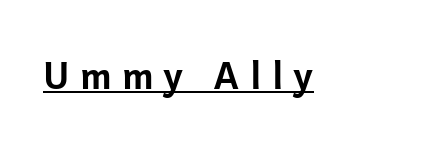
{"serif": "no", "italic": "no", "bold": "yes", "weight": "bold", "width": "normal", "stroke_contrast": "low", "x_height": "medium", "monospaced": "no", "underline": "yes", "letter_spacing": "wide", "letter_spacing_em": 0.27, "glyph_px": 37}
